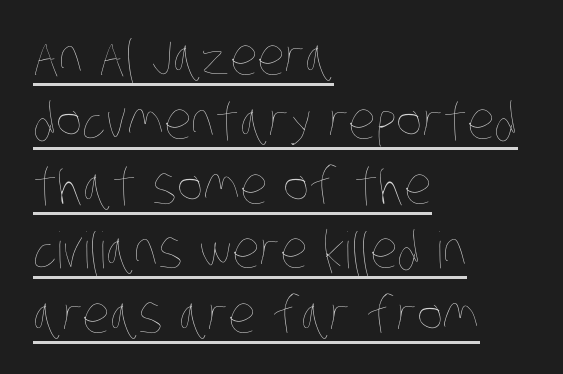
The weight tops out at a normal text grade. The block of text has a typical density, with ordinary space between rows. The words here are underlined. Is the letter spacing exaggerated? No — it looks like the ordinary default. The passage shown is typed in a proportional face where columns would drift.
